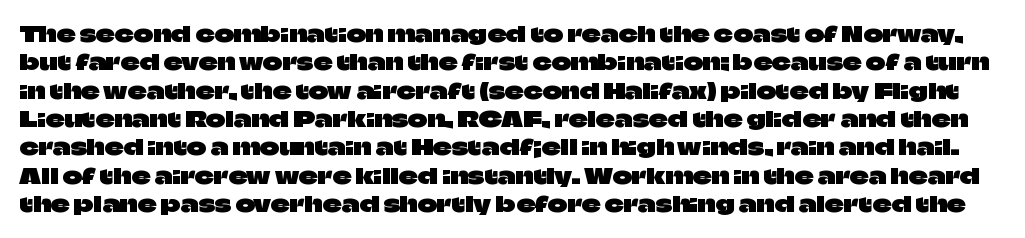
The image shows 21 px text type, upright; set normal line spacing (1.35x), normal letter spacing, not underlined.
